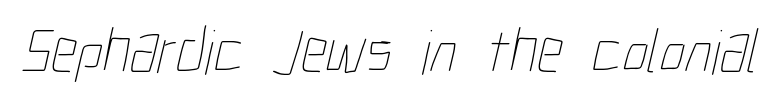
Honestly, the letter spacing is just normal — you wouldn't notice it. Compared with a typical body face, this is equally light or lighter still. These lines are rendered in a variable-pitch font. The string is rendered with underlining switched off.
